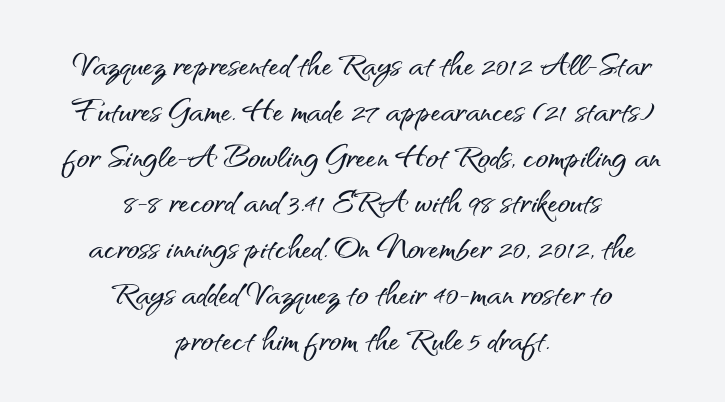
The image shows 42 px sans-serif type; set centered, tight line spacing (1.09x), normal letter spacing, not underlined; medium stroke contrast and a small x-height.
